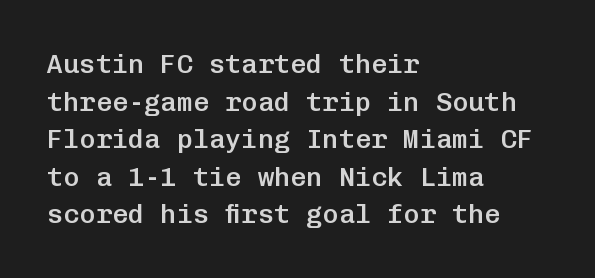
If you drew a ruler down the left edge, every line would touch it. Does the leading feel generous? No, just average. The gap between lines stays unmarked. This is the in-between weight designers call semibold or demi. These lines keep a tight, regular rhythm from letter to letter. This is roman type, the default non-slanted kind.
